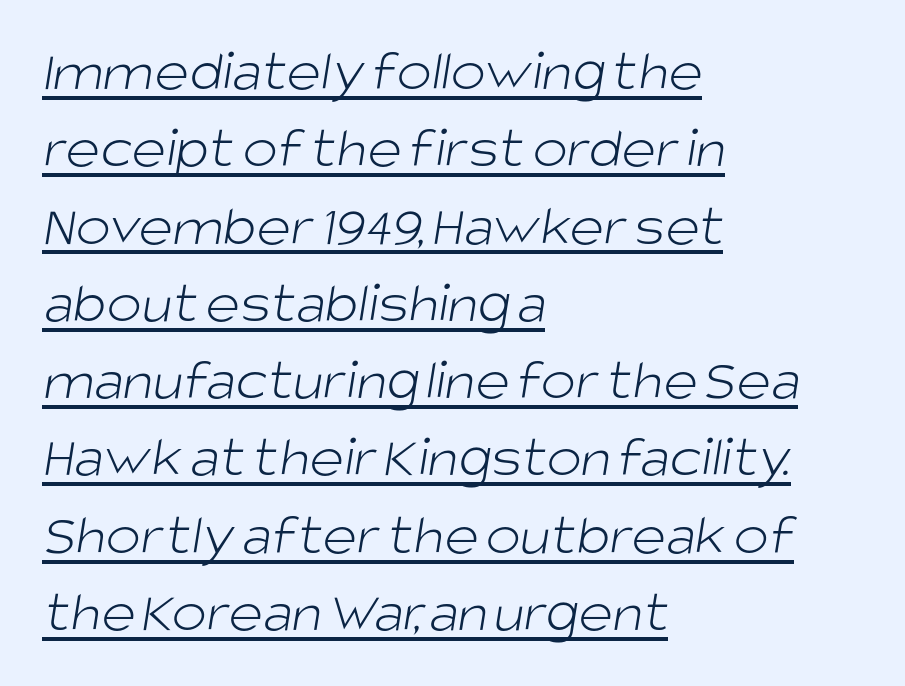
Character widths vary here, with narrow letters taking less room than wide ones. The typeface chosen for these lines omits serifs. A typesetter would call this leading conventional body-copy spacing. What decoration does the sample have? An underline.
